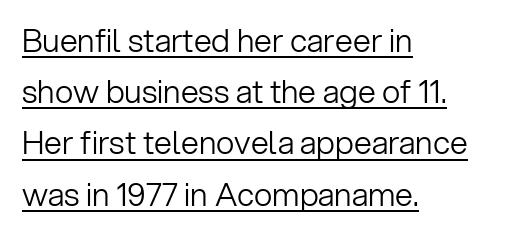
Bold? No — there's no thickening of the strokes. Underlined type. Inter-character spacing is left at the font's built-in metrics. Ordinary non-slanted type is in use.
